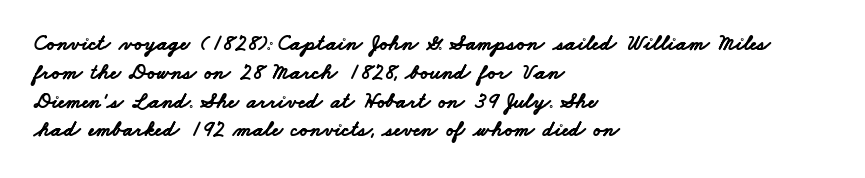
Q: Is the text bold? A: Yes.
Q: Is the text underlined? A: No.
Q: How is the paragraph aligned? A: Left-aligned.
Q: Is the spacing between letters normal or unusually wide? A: Normal.
Q: Is the spacing between lines tight, normal or loose? A: Normal.
